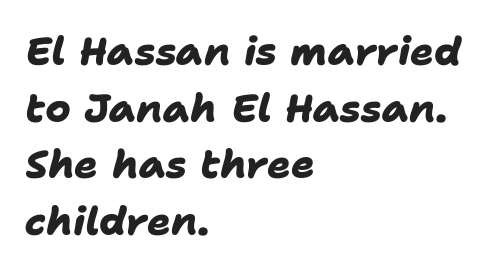
Q: Is the text bold? A: Yes.
Q: Is the typeface a serif or a sans-serif typeface? A: Sans-serif.
Q: Is the text underlined? A: No.
Q: How is the paragraph aligned? A: Left-aligned.
Q: Is the spacing between letters normal or unusually wide? A: Normal.
Q: Is the spacing between lines tight, normal or loose? A: Normal.
Q: Width (condensed, normal, or wide)? A: Normal.
Q: Stroke contrast? A: Low.
Q: x-height? A: Medium.
Q: Monospaced? A: No.
